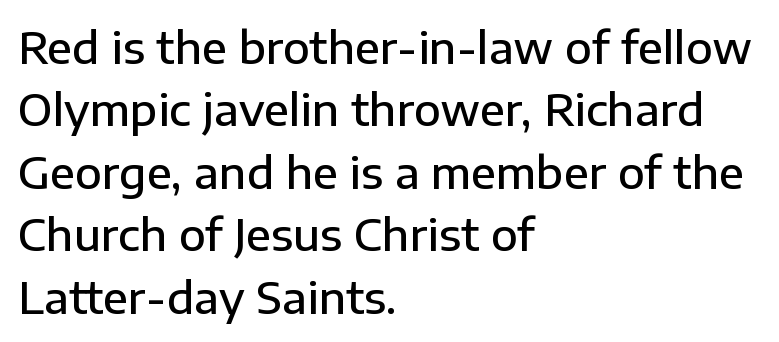
The image shows 44 px semibold sans-serif type, upright; set left-aligned, normal line spacing (1.42x), normal letter spacing, not underlined; low stroke contrast and a medium x-height.
